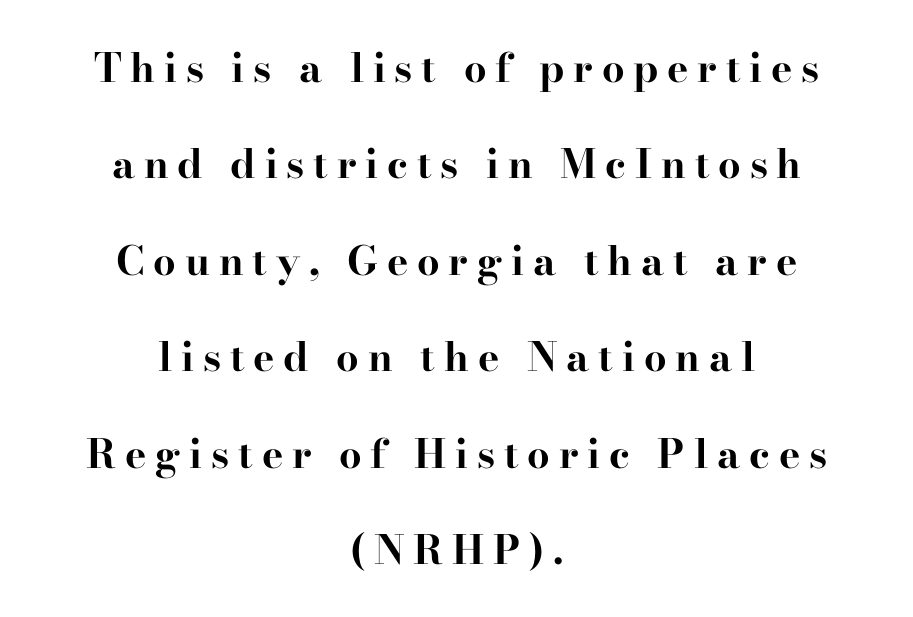
In terms of letterform style, serifs are clearly present. Leading: increased. Chunky letters — that's bold for sure. These lines were composed using upright roman letters. Leftover space on each line is divided equally before and after the words. A bare baseline throughout the passage.
